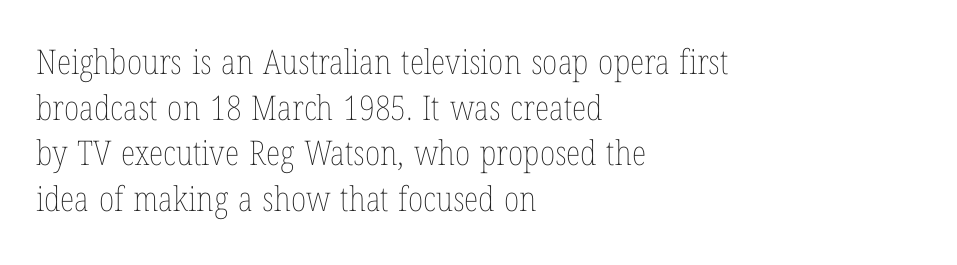
The image shows 34 px thin, condensed type, upright; set left-aligned, normal line spacing (1.34x), normal letter spacing, not underlined; low stroke contrast and a medium x-height.
